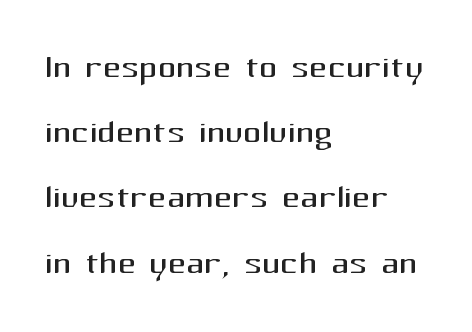
Each letter keeps its own natural width here, so spacing adapts to shape. A light-to-regular cut is what we see here. What kind of face is this? One without serifs — a sans. The passage shown is not underscored anywhere. Regarding leading, the lines here are spaced in the standard way. The font's upright variant was chosen for this text.
